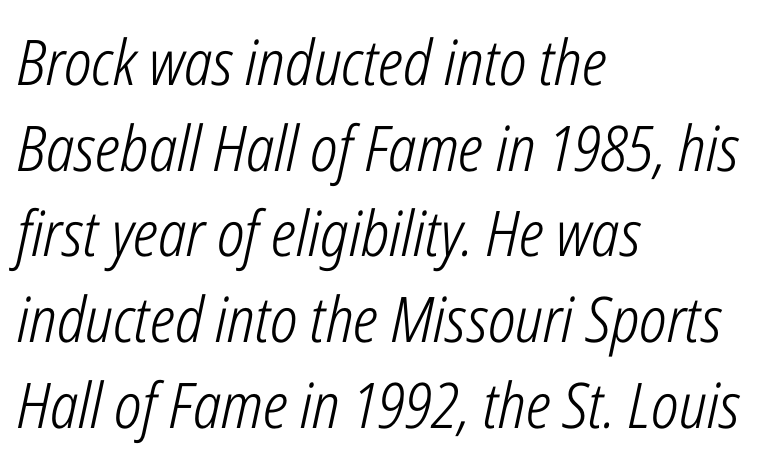
Q: Is the text bold? A: No.
Q: Is the text italic (slanted)? A: Yes, it leans right by about 12 degrees.
Q: Is the text underlined? A: No.
Q: How is the paragraph aligned? A: Left-aligned.
Q: Is the spacing between letters normal or unusually wide? A: Normal.
Q: Is the spacing between lines tight, normal or loose? A: Normal.
Q: Width (condensed, normal, or wide)? A: Condensed.
Q: Stroke contrast? A: Low.
Q: x-height? A: Medium.
Q: Monospaced? A: No.
